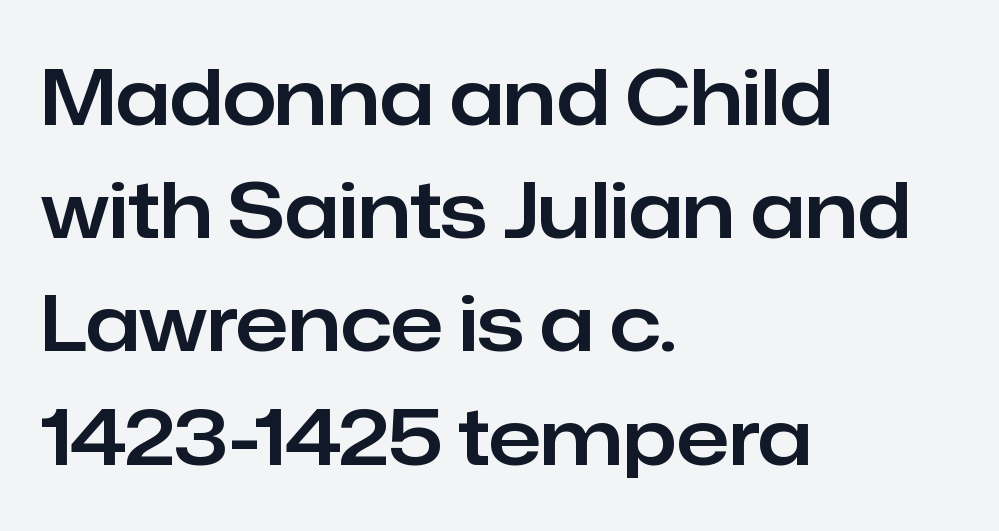
Q: Is the text italic (slanted)? A: No, it is upright.
Q: Is the typeface a serif or a sans-serif typeface? A: Sans-serif.
Q: Is the text underlined? A: No.
Q: How is the paragraph aligned? A: Left-aligned.
Q: Is the spacing between letters normal or unusually wide? A: Normal.
Q: Is the spacing between lines tight, normal or loose? A: Normal.
Q: Width (condensed, normal, or wide)? A: Normal.
Q: Stroke contrast? A: Low.
Q: x-height? A: Medium.
Q: Monospaced? A: No.
